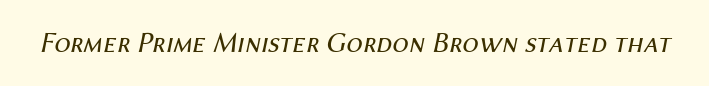
{"italic": "yes", "lean": "right", "slant_degrees": 12, "bold": "no", "weight": "regular", "width": "normal", "stroke_contrast": "medium", "x_height": "medium", "monospaced": "no", "underline": "no", "letter_spacing": "normal", "letter_spacing_em": 0.0, "glyph_px": 29}
